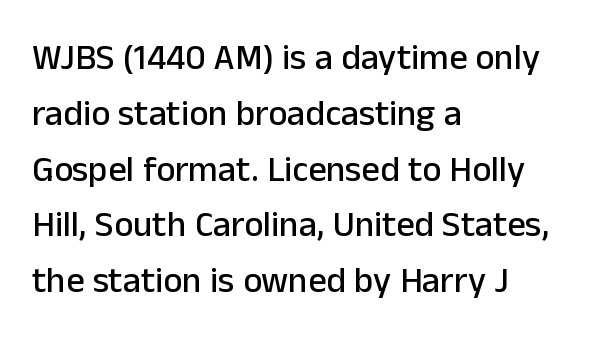
Q: Is the text italic (slanted)? A: No, it is upright.
Q: Is the typeface a serif or a sans-serif typeface? A: Sans-serif.
Q: Is the text underlined? A: No.
Q: How is the paragraph aligned? A: Left-aligned.
Q: Is the spacing between letters normal or unusually wide? A: Normal.
Q: Is the spacing between lines tight, normal or loose? A: Normal.
Q: Width (condensed, normal, or wide)? A: Normal.
Q: Stroke contrast? A: Low.
Q: x-height? A: Medium.
Q: Monospaced? A: No.
